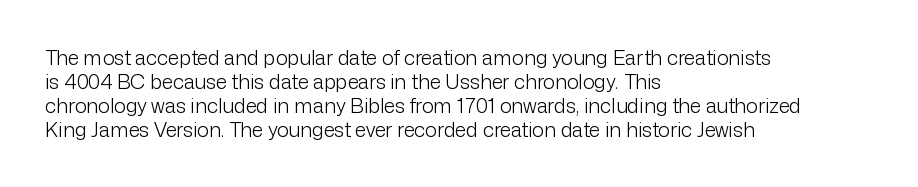
The image shows 20 px text type, upright; set left-aligned, line spacing 1.2x, normal letter spacing, not underlined.
